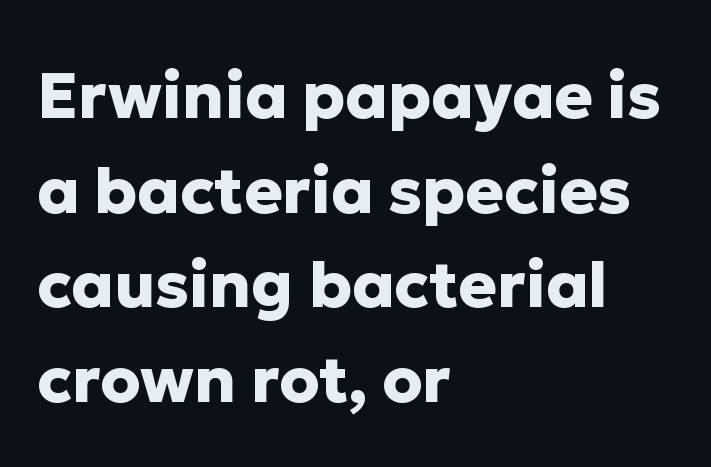
Observe the absence of serifs on each vertical stroke in this sample. The lines sit at an ordinary, default distance from one another. The typesetting leans heavy: a genuine bold. The line texture is even and compact thanks to regular tracking. The rendering uses natural spacing where letterforms have individual widths.
